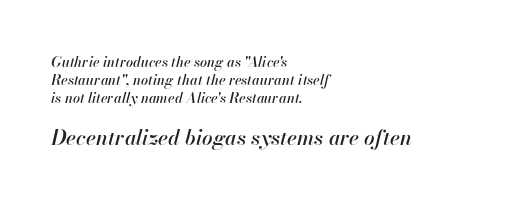
Q: Is the text italic (slanted)? A: Yes, it leans right by about 13 degrees.
Q: Is the text underlined? A: No.
Q: How is the paragraph aligned? A: Left-aligned.
Q: Is the spacing between letters normal or unusually wide? A: Normal.
Q: Is the spacing between lines tight, normal or loose? A: Normal.
Q: Which block of text is set in a larger size, the first (top) or the second (bottom)? A: The second (bottom) one.
